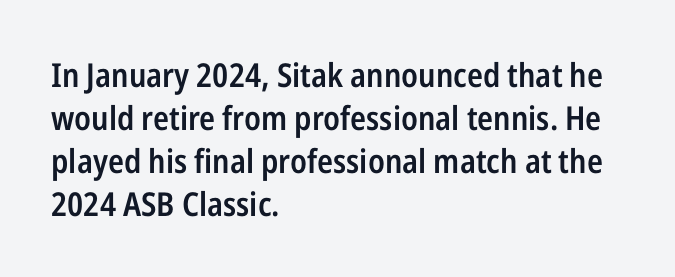
Italic? Not at all — the glyphs are vertical. These lines keep a tight, regular rhythm from letter to letter. Letters rest on an invisible, unmarked baseline. Reading down the column, the eye jumps a familiar distance to each next line. A fair bit of extra ink — the face is semibold, not bold.
